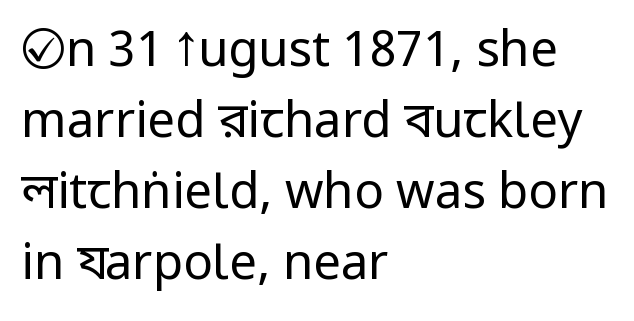
{"serif": "no", "italic": "no", "bold": "no", "weight": "regular", "width": "condensed", "stroke_contrast": "low", "underline": "no", "align": "left", "line_spacing": "normal", "line_spacing_ratio": 1.45, "letter_spacing": "normal", "letter_spacing_em": 0.0, "glyph_px": 49}
